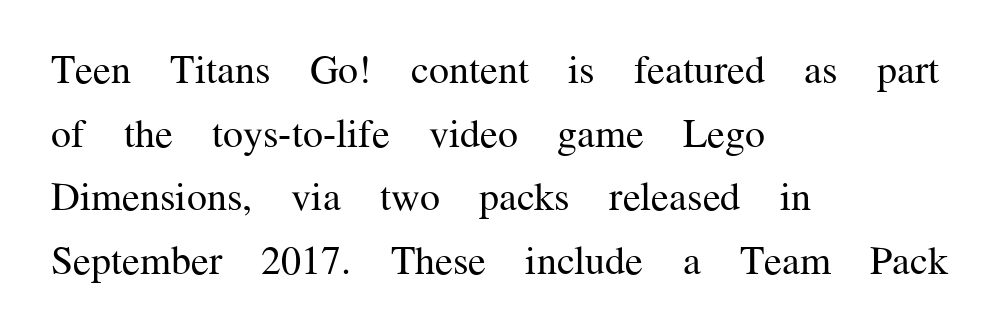
Q: Is the text bold? A: No.
Q: Is the text italic (slanted)? A: No, it is upright.
Q: Is the typeface a serif or a sans-serif typeface? A: Serif.
Q: Is the text underlined? A: No.
Q: How is the paragraph aligned? A: Left-aligned.
Q: Is the spacing between letters normal or unusually wide? A: Normal.
Q: Is the spacing between lines tight, normal or loose? A: Normal.
Q: Width (condensed, normal, or wide)? A: Normal.
Q: Stroke contrast? A: Medium.
Q: x-height? A: Medium.
Q: Monospaced? A: No.
